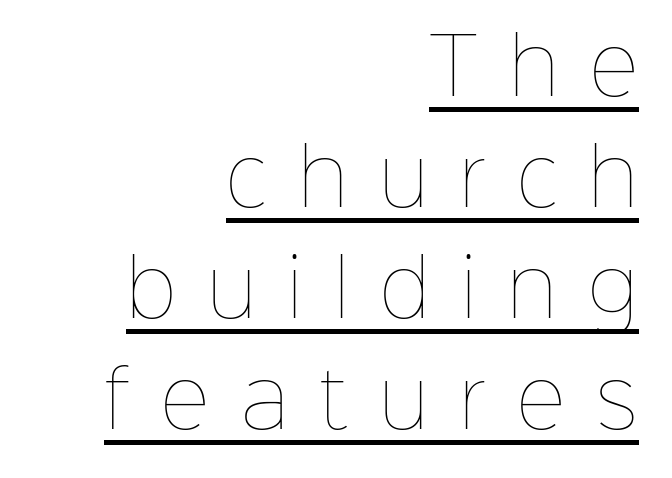
The image shows 76 px thin type, upright; set right-aligned, normal line spacing (1.46x), unusually wide letter spacing (+0.41 em), underlined; low stroke contrast and a medium x-height.
